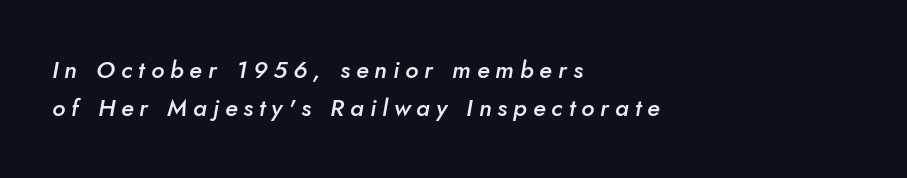
The image shows 24 px text type, italic (leaning right); set left-aligned, normal line spacing (1.59x), unusually wide letter spacing (+0.25 em), not underlined.
